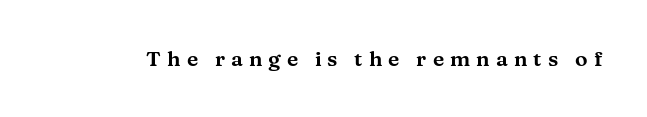
The image shows 21 px text type, upright; set unusually wide letter spacing (+0.29 em), not underlined.
